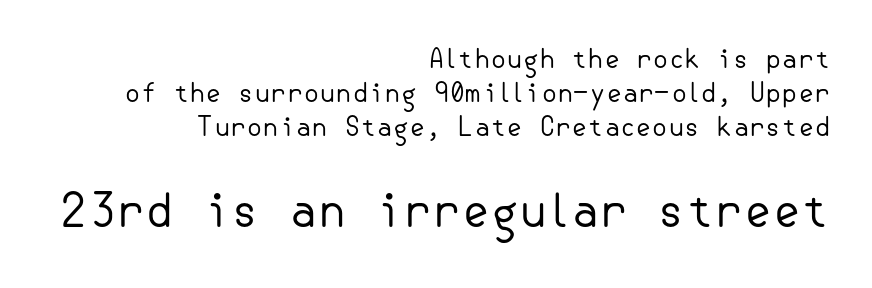
The image shows 46 px regular-weight sans-serif type, upright; set right-aligned, normal line spacing (1.31x), normal letter spacing, not underlined; the second (bottom) block is 1.77x larger; low stroke contrast and a small x-height.
